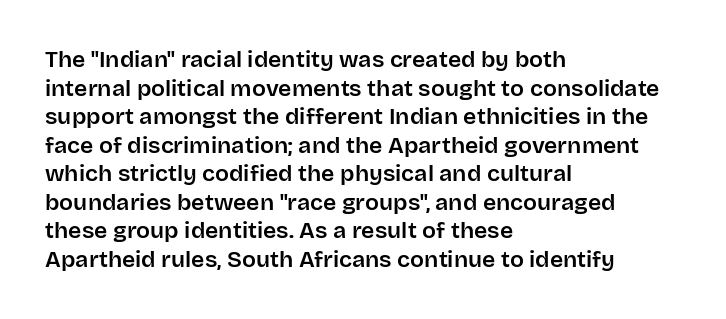
The image shows 23 px text type, upright; set left-aligned, line spacing 1.24x, normal letter spacing, not underlined.
